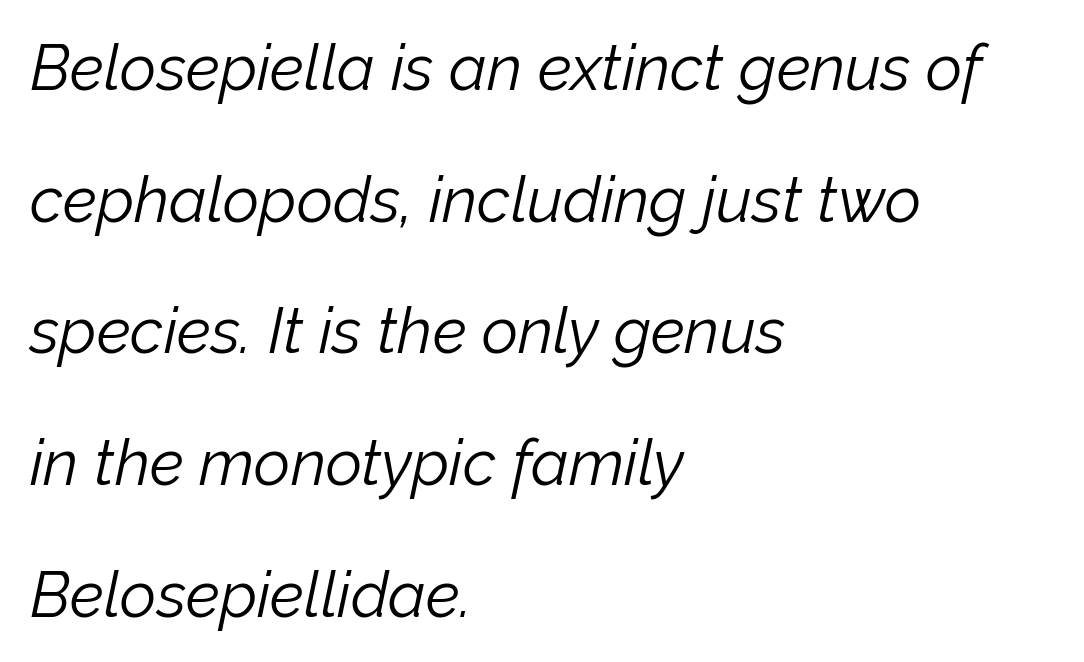
Character widths vary here, with narrow letters taking less room than wide ones. Tracking here is standard; glyphs follow each other at the usual distance. If you measured baseline to baseline, you'd find a long distance. Bare-footed words on every line. Caption: multi-line text, flush left, ragged right. Weight class: somewhere from thin through regular.
